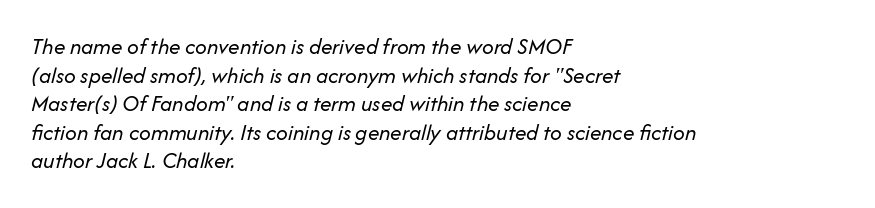
The image shows 23 px text type, italic (leaning right); set left-aligned, line spacing 1.24x, normal letter spacing, not underlined.
